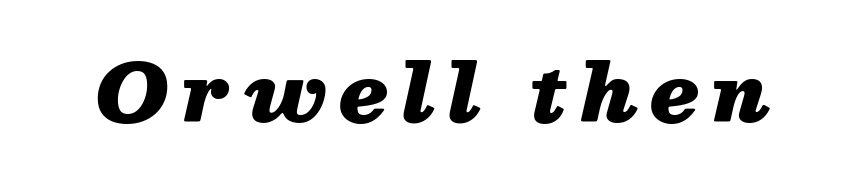
{"italic": "yes", "lean": "right", "slant_degrees": 13, "bold": "yes", "weight": "heavy", "width": "normal", "stroke_contrast": "medium", "x_height": "medium", "monospaced": "no", "underline": "no", "glyph_px": 79}
